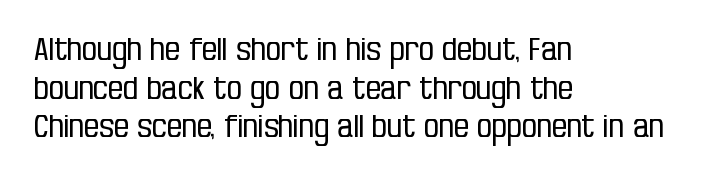
Q: Is the text bold? A: No.
Q: Is the text italic (slanted)? A: No, it is upright.
Q: Is the typeface a serif or a sans-serif typeface? A: Sans-serif.
Q: Is the text underlined? A: No.
Q: How is the paragraph aligned? A: Left-aligned.
Q: Is the spacing between letters normal or unusually wide? A: Normal.
Q: Is the spacing between lines tight, normal or loose? A: Normal.
Q: Width (condensed, normal, or wide)? A: Condensed.
Q: Stroke contrast? A: Low.
Q: x-height? A: Large.
Q: Monospaced? A: No.
